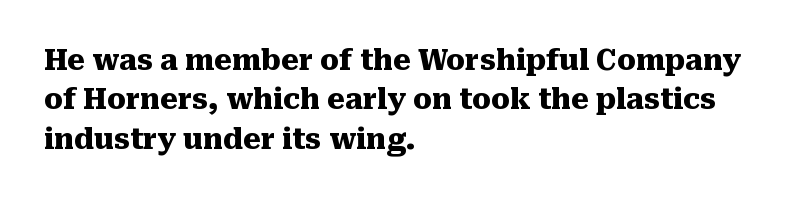
{"serif": "yes", "italic": "no", "bold": "yes", "weight": "heavy", "width": "normal", "stroke_contrast": "medium", "x_height": "medium", "monospaced": "no", "underline": "no", "align": "left", "line_spacing": "normal", "line_spacing_ratio": 1.41, "letter_spacing": "normal", "letter_spacing_em": 0.0, "glyph_px": 28}
